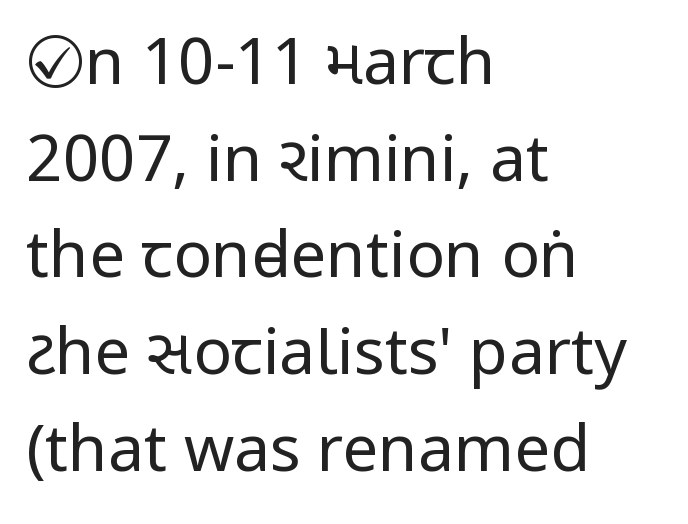
Q: Is the text bold? A: No.
Q: Is the text italic (slanted)? A: No, it is upright.
Q: Is the typeface a serif or a sans-serif typeface? A: Sans-serif.
Q: Is the text underlined? A: No.
Q: How is the paragraph aligned? A: Left-aligned.
Q: Is the spacing between letters normal or unusually wide? A: Normal.
Q: Is the spacing between lines tight, normal or loose? A: Normal.
Q: Width (condensed, normal, or wide)? A: Condensed.
Q: Stroke contrast? A: Low.
Q: x-height? A: Large.
Q: Monospaced? A: No.
